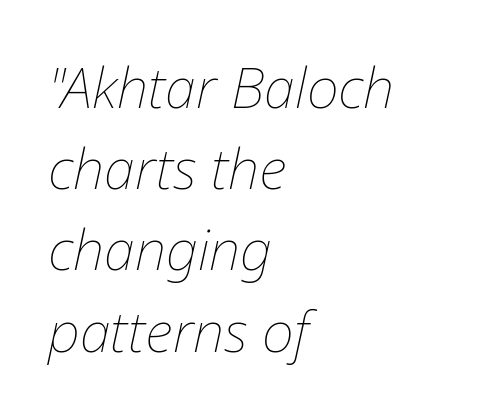
The letters are slanted; this is an italic face. The face used here is proportionally spaced, like ordinary book or web type. The space between consecutive lines is moderate. Letters rest on an invisible, unmarked baseline. There is no visible air inserted between adjacent glyphs.
